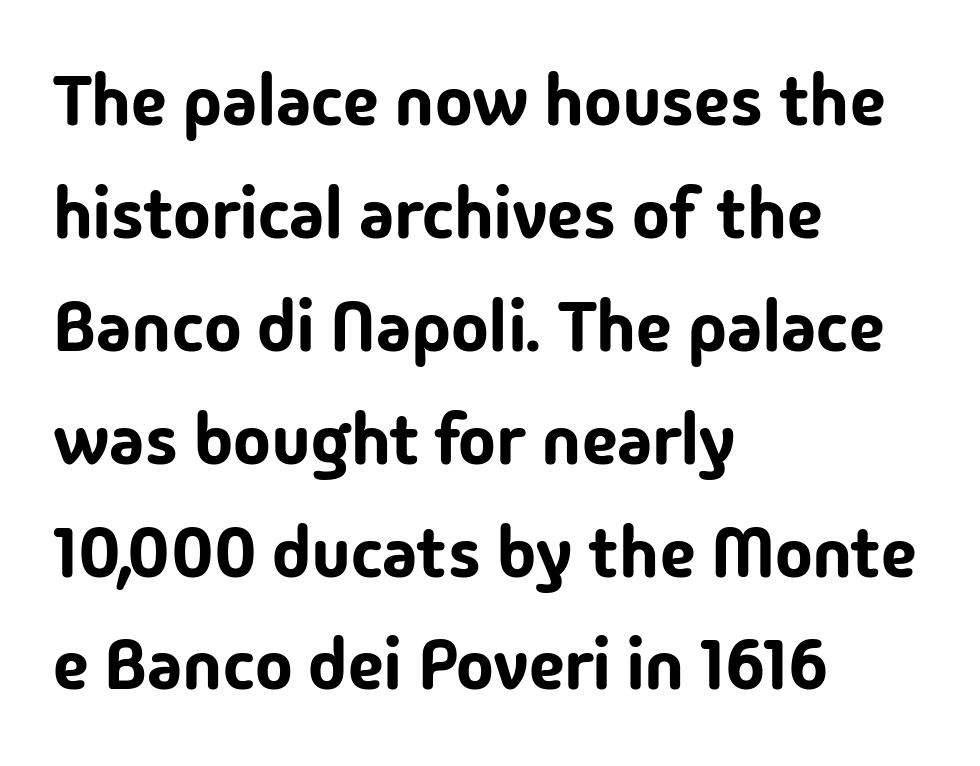
The type family on display is of the sans-serif kind. What's the leading like? Ordinary, nothing unusual. The rendering keeps characters at their native spacing. Each letter keeps its own natural width here, so spacing adapts to shape.
